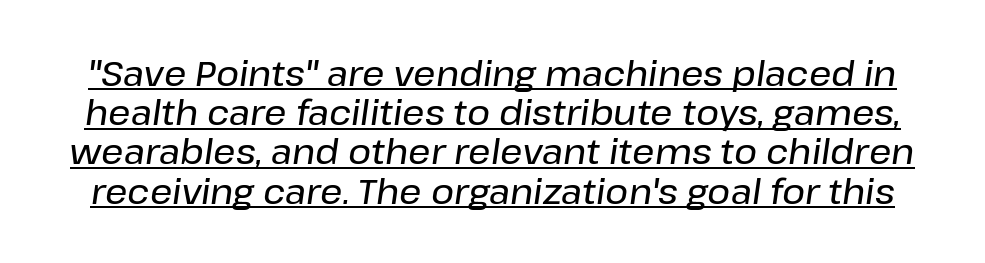
Q: Is the text italic (slanted)? A: Yes, it leans right by about 8 degrees.
Q: Is the text underlined? A: Yes.
Q: Is the spacing between letters normal or unusually wide? A: Normal.
Q: Is the spacing between lines tight, normal or loose? A: Tight.
Q: Width (condensed, normal, or wide)? A: Normal.
Q: Stroke contrast? A: Low.
Q: x-height? A: Medium.
Q: Monospaced? A: No.
